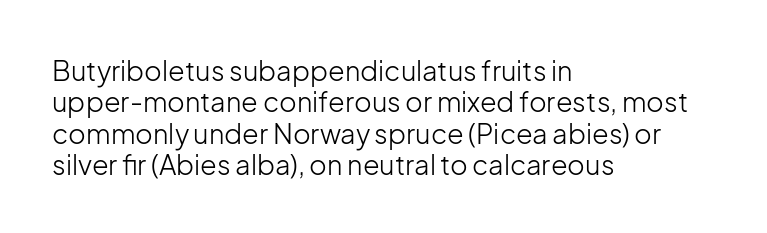
The image shows 27 px text type, upright; set left-aligned, line spacing 1.16x, normal letter spacing, not underlined.
